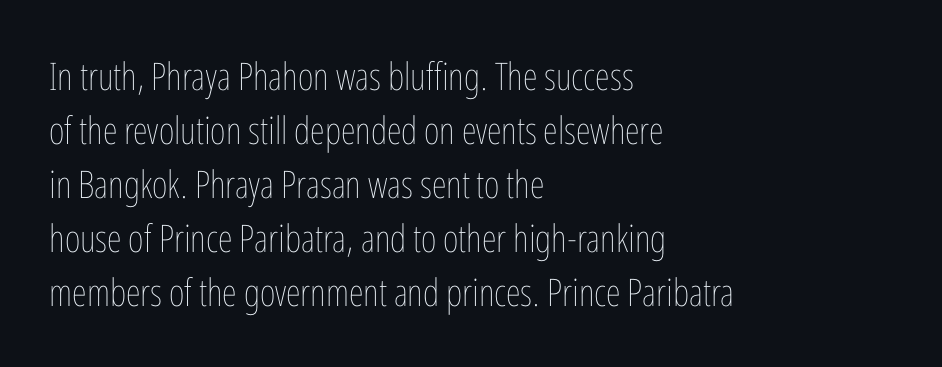
Q: Is the text bold? A: No.
Q: Is the text italic (slanted)? A: No, it is upright.
Q: Is the text underlined? A: No.
Q: How is the paragraph aligned? A: Left-aligned.
Q: Is the spacing between letters normal or unusually wide? A: Normal.
Q: Is the spacing between lines tight, normal or loose? A: Normal.
Q: Width (condensed, normal, or wide)? A: Condensed.
Q: Stroke contrast? A: Low.
Q: x-height? A: Medium.
Q: Monospaced? A: No.
